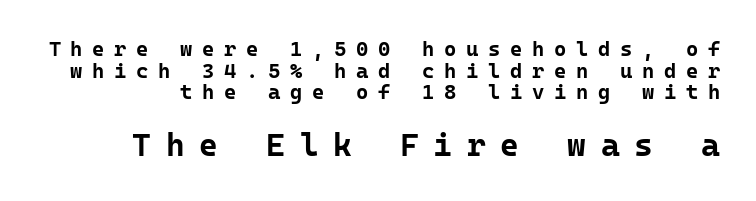
This sample has the even, mechanical cadence of fixed-width lettering. The leading is snug, giving the passage a crowded texture. There is plenty of visible air inserted between adjacent glyphs. A dark, heavy texture on the line: the type is bold. Typographically, this falls in the sans-serif category. Ordinary non-slanted type is in use.
